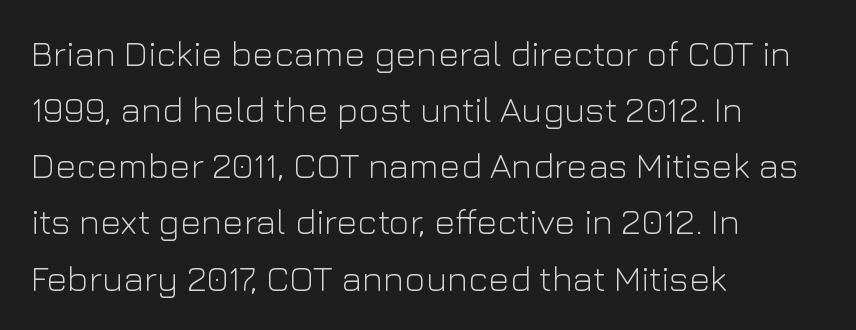
The image shows 36 px light sans-serif type, upright; set left-aligned, normal line spacing (1.56x), normal letter spacing, not underlined; low stroke contrast and a medium x-height.
